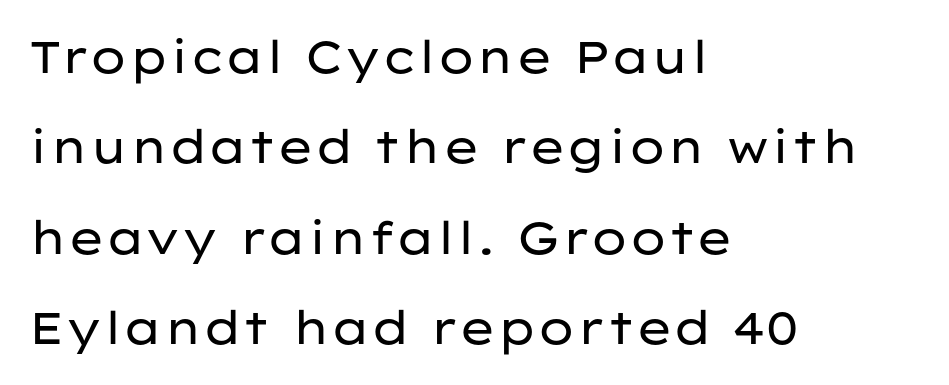
The image shows 45 px regular-weight, wide sans-serif type, upright; set left-aligned, loose line spacing (2.01x), normal letter spacing, not underlined; low stroke contrast and a medium x-height.
